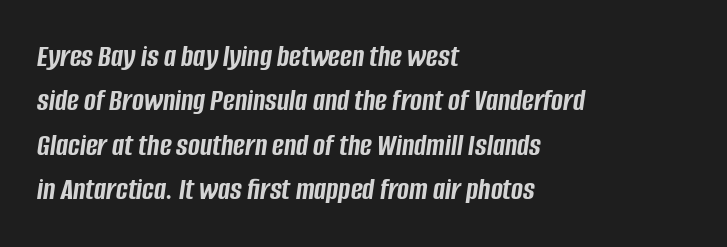
{"italic": "yes", "lean": "right", "slant_degrees": 8, "bold": "yes", "weight": "semibold", "width": "condensed", "stroke_contrast": "low", "x_height": "large", "monospaced": "no", "underline": "no", "align": "left", "line_spacing": "normal", "line_spacing_ratio": 1.39, "letter_spacing": "normal", "letter_spacing_em": 0.0, "glyph_px": 32}
